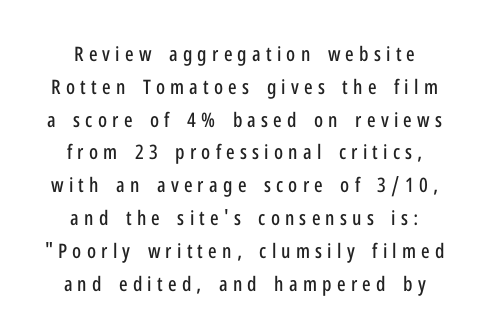
{"italic": "no", "underline": "no", "align": "center", "line_spacing": "normal", "line_spacing_ratio": 1.64, "letter_spacing": "wide", "letter_spacing_em": 0.26, "glyph_px": 20}
